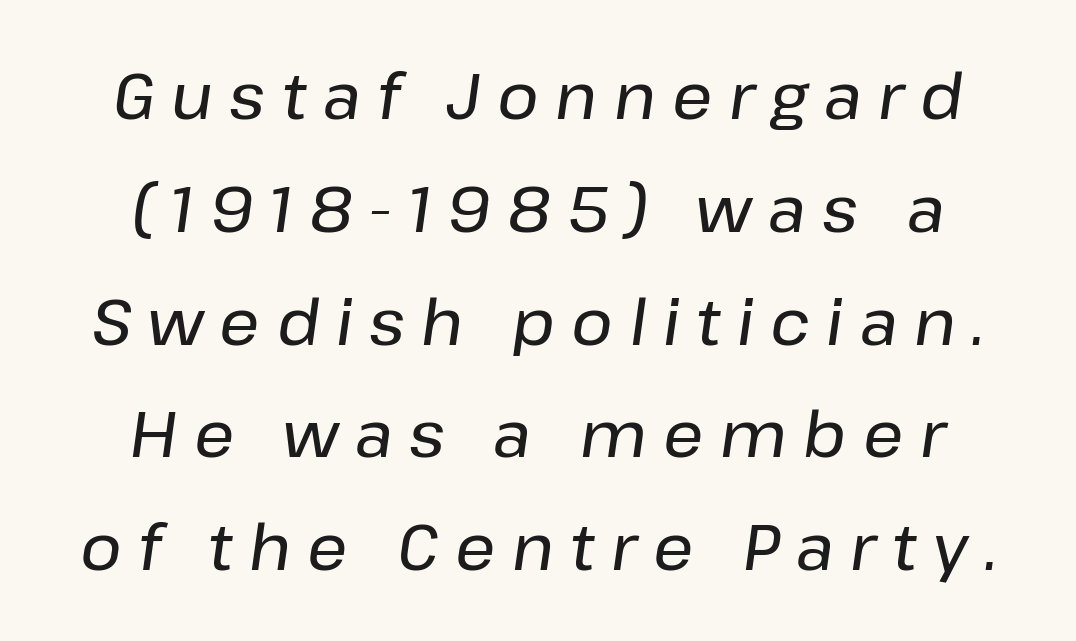
Q: Is the text italic (slanted)? A: Yes, it leans right by about 8 degrees.
Q: Is the text underlined? A: No.
Q: How is the paragraph aligned? A: Centered.
Q: Is the spacing between letters normal or unusually wide? A: Unusually wide.
Q: Width (condensed, normal, or wide)? A: Normal.
Q: Stroke contrast? A: Low.
Q: x-height? A: Medium.
Q: Monospaced? A: No.
